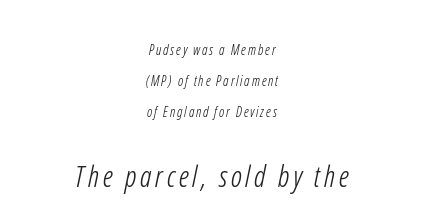
The image shows 29 px light, condensed sans-serif type; set centered, loose line spacing (2.2x), not underlined; the second (bottom) block is 2.07x larger; low stroke contrast and a medium x-height.
